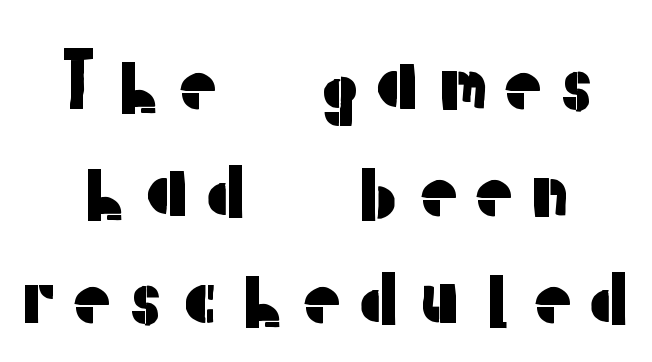
{"serif": "no", "italic": "no", "width": "normal", "stroke_contrast": "low", "x_height": "medium", "monospaced": "no", "underline": "no", "align": "center", "line_spacing": "normal", "line_spacing_ratio": 1.41, "glyph_px": 76}
